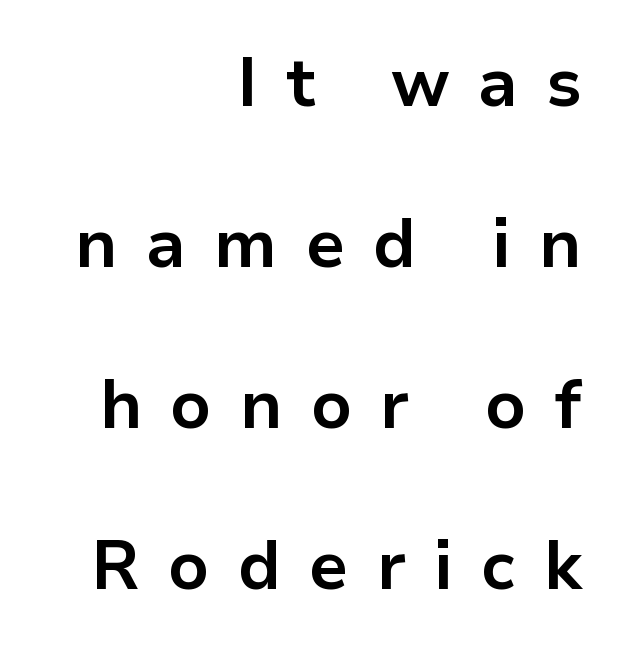
The image shows 68 px bold sans-serif type, upright; set right-aligned, loose line spacing (2.37x), unusually wide letter spacing (+0.41 em), not underlined; low stroke contrast and a medium x-height.
